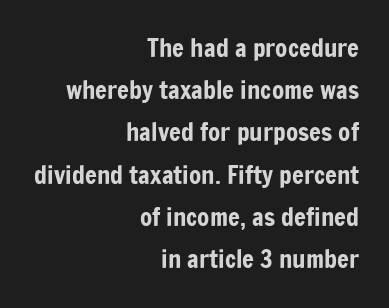
Nobody touched the tracking dial on this one. Ascenders rise straight up at ninety degrees. The space between consecutive lines is moderate. Casual observation: everything's shoved over to the right.
